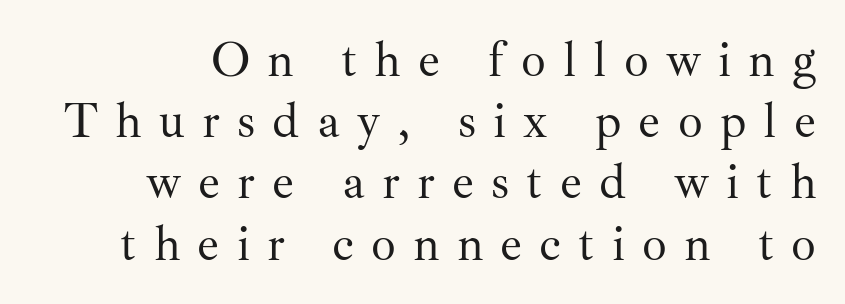
The image shows 49 px regular-weight serif type, upright; set normal line spacing (1.25x), unusually wide letter spacing (+0.35 em), not underlined; medium stroke contrast and a small x-height.
